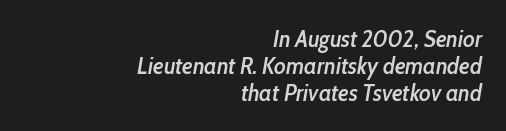
Q: Is the text bold? A: Semi-bold.
Q: Is the text italic (slanted)? A: Yes, it leans right by about 10 degrees.
Q: Is the text underlined? A: No.
Q: How is the paragraph aligned? A: Right-aligned.
Q: Is the spacing between letters normal or unusually wide? A: Normal.
